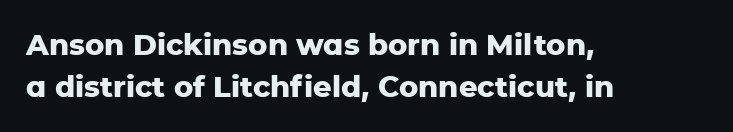
The image shows 29 px heavy sans-serif type, upright; set left-aligned, normal line spacing (1.45x), normal letter spacing, not underlined; low stroke contrast and a medium x-height.
